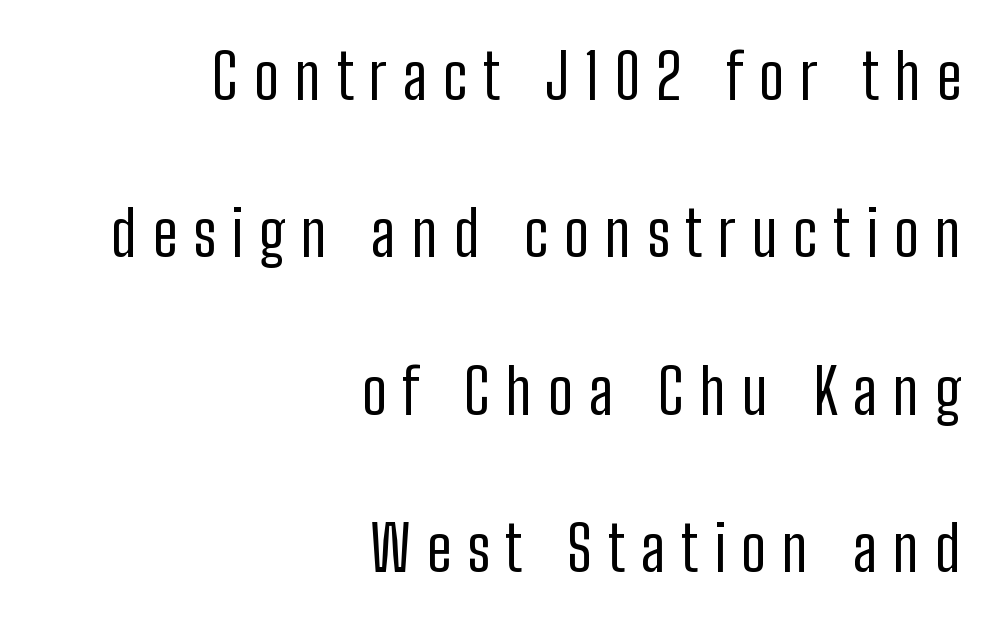
The lettering holds an erect, upright posture throughout. The space directly below the letters is spotless. Where is the straight margin? On the right. The gaps between neighbouring characters are conspicuously large. Note: no serifs on the glyphs.
